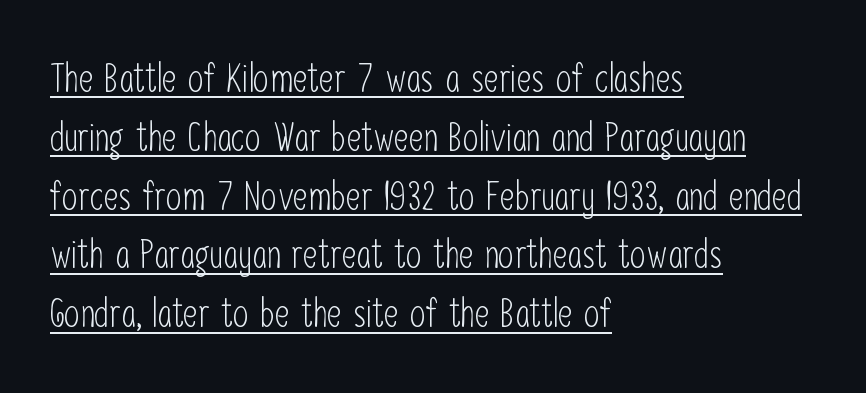
Short and long lines alike share a common starting point at left. Does extra space separate the letters? No, they use regular spacing. Quick note: underline on. Weight: regular or lighter. Evenly set lines give the paragraph a standard silhouette. Quick note: not italic, upright.
